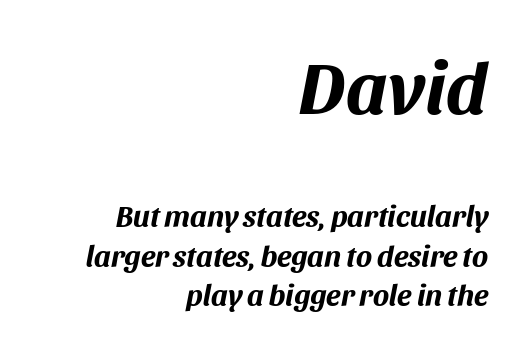
Slant detected: the letters are inclined. Heavy-handed strokes throughout: this text is bold. The passage shown has conventional tracking throughout. Caption: upper text group enlarged, lower text group reduced. Bare-footed words on every line. The block of text has a typical density, with ordinary space between rows.
